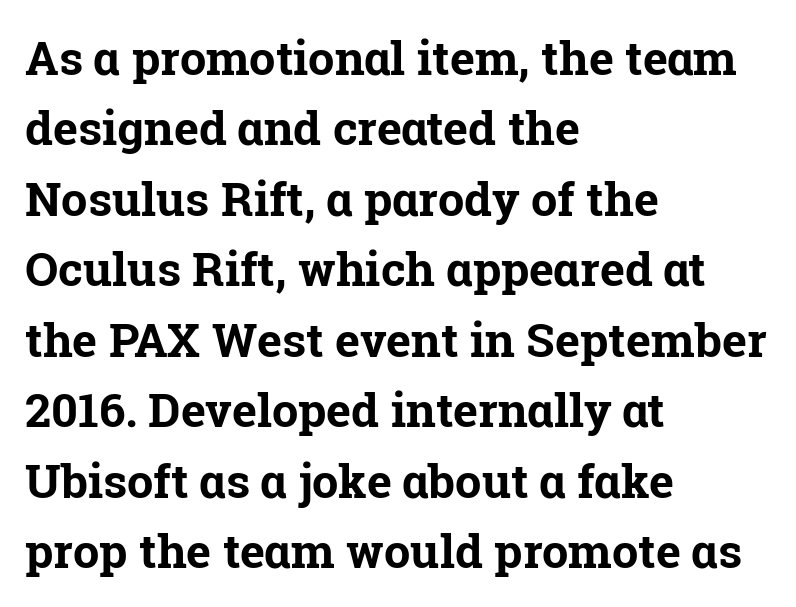
Q: Is the text bold? A: Yes.
Q: Is the text italic (slanted)? A: No, it is upright.
Q: Is the typeface a serif or a sans-serif typeface? A: Serif.
Q: Is the text underlined? A: No.
Q: How is the paragraph aligned? A: Left-aligned.
Q: Is the spacing between letters normal or unusually wide? A: Normal.
Q: Is the spacing between lines tight, normal or loose? A: Normal.
Q: Width (condensed, normal, or wide)? A: Normal.
Q: Stroke contrast? A: Low.
Q: x-height? A: Medium.
Q: Monospaced? A: No.
